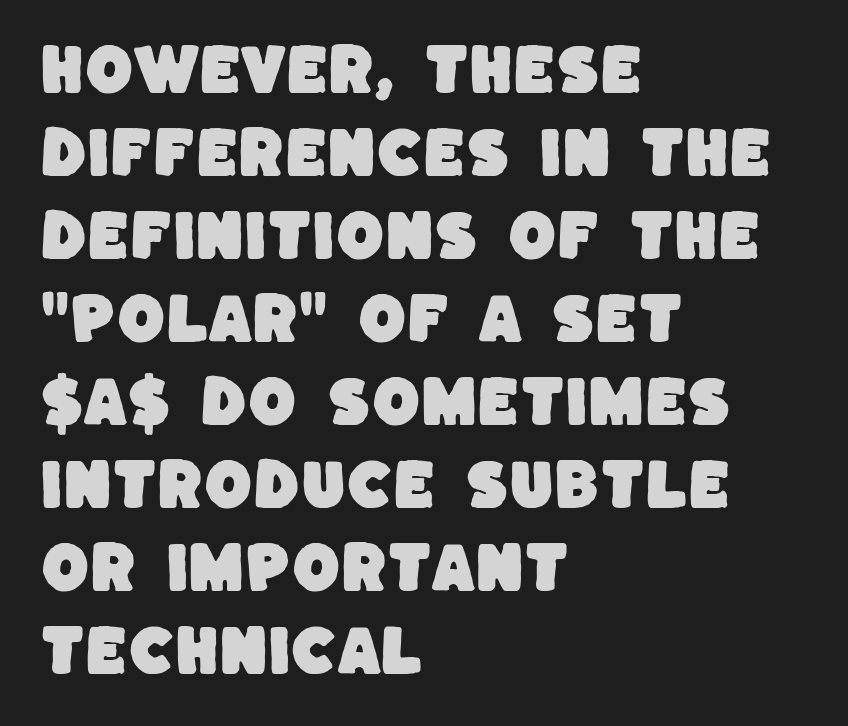
Q: Is the typeface a serif or a sans-serif typeface? A: Sans-serif.
Q: Is the text underlined? A: No.
Q: How is the paragraph aligned? A: Left-aligned.
Q: Is the spacing between letters normal or unusually wide? A: Normal.
Q: Is the spacing between lines tight, normal or loose? A: Normal.
Q: Width (condensed, normal, or wide)? A: Normal.
Q: Stroke contrast? A: Low.
Q: x-height? A: Large.
Q: Monospaced? A: No.
